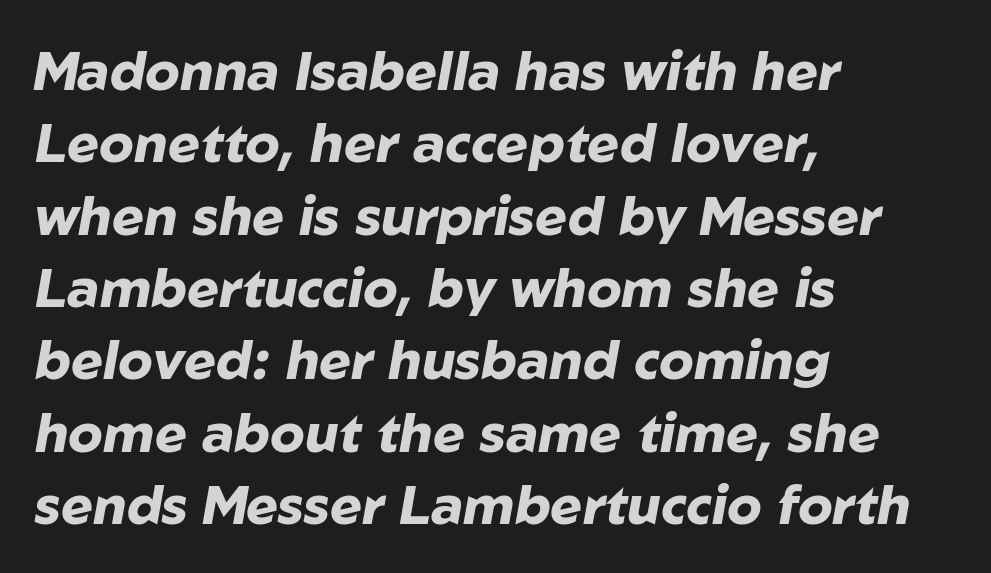
The image shows 54 px heavy type, italic (leaning right); set left-aligned, normal line spacing (1.34x), normal letter spacing, not underlined; low stroke contrast and a medium x-height.
